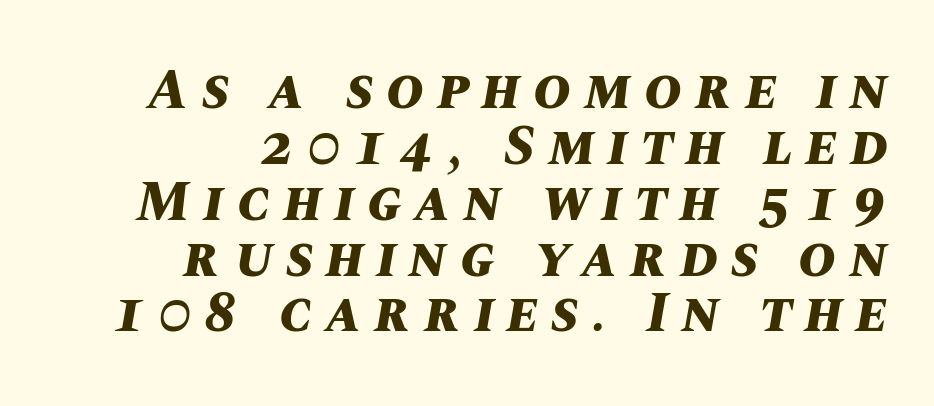
{"italic": "yes", "lean": "right", "slant_degrees": 10, "bold": "yes", "weight": "bold", "width": "normal", "stroke_contrast": "medium", "x_height": "large", "monospaced": "no", "underline": "no", "align": "right", "line_spacing": "tight", "line_spacing_ratio": 0.98, "letter_spacing": "wide", "letter_spacing_em": 0.23, "glyph_px": 57}
